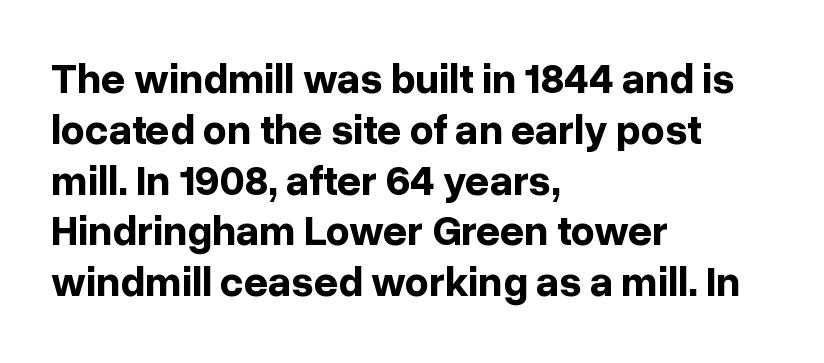
Glance below the letters and you will spot only blank space. Examine the stroke ends and you'll find no serifs. As a designer I'd log this as weight 700, bold. Unlike italic type, these characters show no tilt at all.
